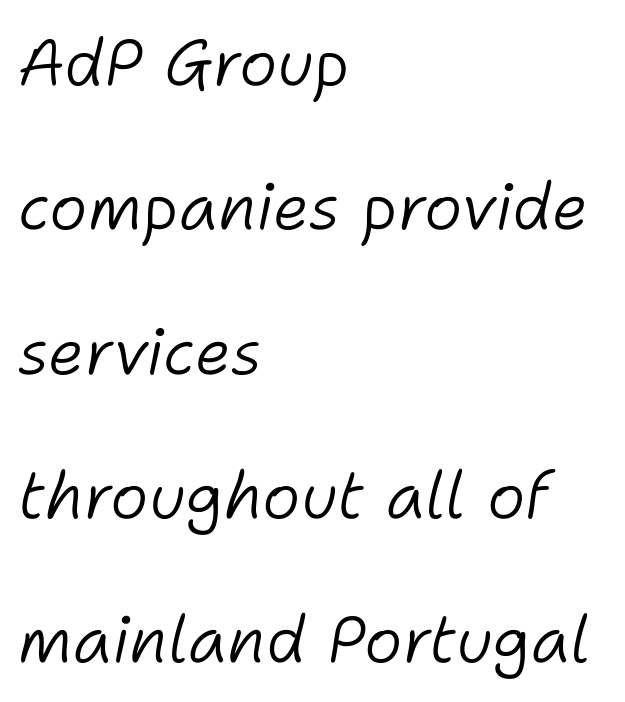
The image shows 65 px light type, italic (leaning right); set left-aligned, loose line spacing (2.22x), normal letter spacing, not underlined; low stroke contrast and a medium x-height.
